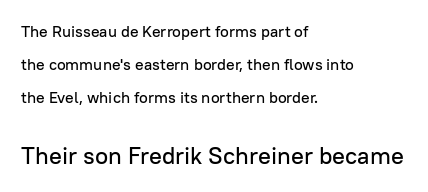
The image shows 24 px text type, upright; set left-aligned, loose line spacing (2.07x), normal letter spacing, not underlined; the second (bottom) block is 1.5x larger.
